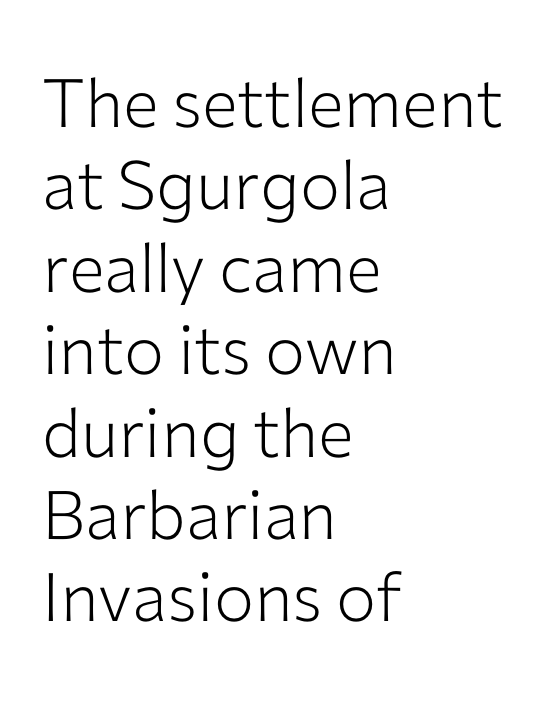
Q: Is the text bold? A: No.
Q: Is the text italic (slanted)? A: No, it is upright.
Q: Is the typeface a serif or a sans-serif typeface? A: Sans-serif.
Q: Is the text underlined? A: No.
Q: How is the paragraph aligned? A: Left-aligned.
Q: Is the spacing between letters normal or unusually wide? A: Normal.
Q: Width (condensed, normal, or wide)? A: Normal.
Q: Stroke contrast? A: Low.
Q: x-height? A: Medium.
Q: Monospaced? A: No.
